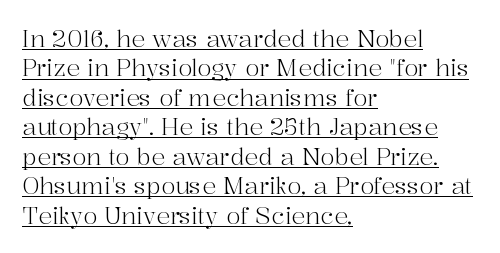
Underlined type. The rag falls on the right side of this text block. What stands out about the letter spacing? Nothing — it is the standard amount. How would I describe the line gaps? Plain and ordinary. The letters stand straight up with perfectly vertical stems. Each stroke keeps to a modest, everyday thickness or less.
